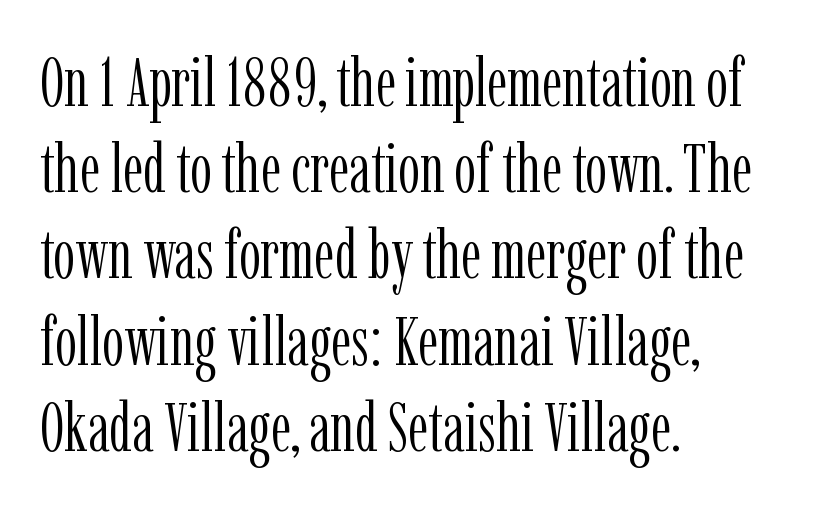
Only glyphs here, with clear space below each row. Alignment: flush left. The type sits square on the baseline with zero lean. The cut favours lightness, reaching ordinary text weight at its darkest.
